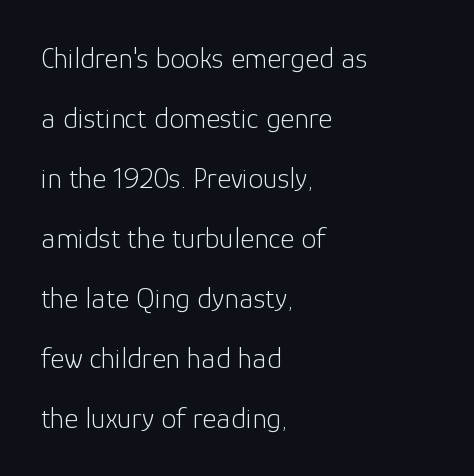
The image shows 30 px light sans-serif type, upright; set left-aligned, loose line spacing (2.0x), normal letter spacing, not underlined; low stroke contrast and a medium x-height.
